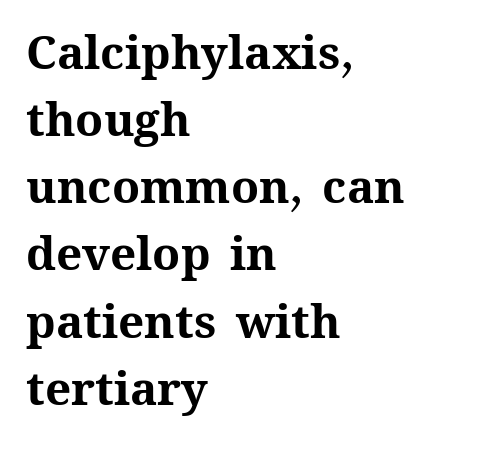
Q: Is the text bold? A: Yes.
Q: Is the text italic (slanted)? A: No, it is upright.
Q: Is the text underlined? A: No.
Q: How is the paragraph aligned? A: Left-aligned.
Q: Is the spacing between letters normal or unusually wide? A: Normal.
Q: Is the spacing between lines tight, normal or loose? A: Normal.
Q: Width (condensed, normal, or wide)? A: Normal.
Q: Stroke contrast? A: Medium.
Q: x-height? A: Medium.
Q: Monospaced? A: No.
